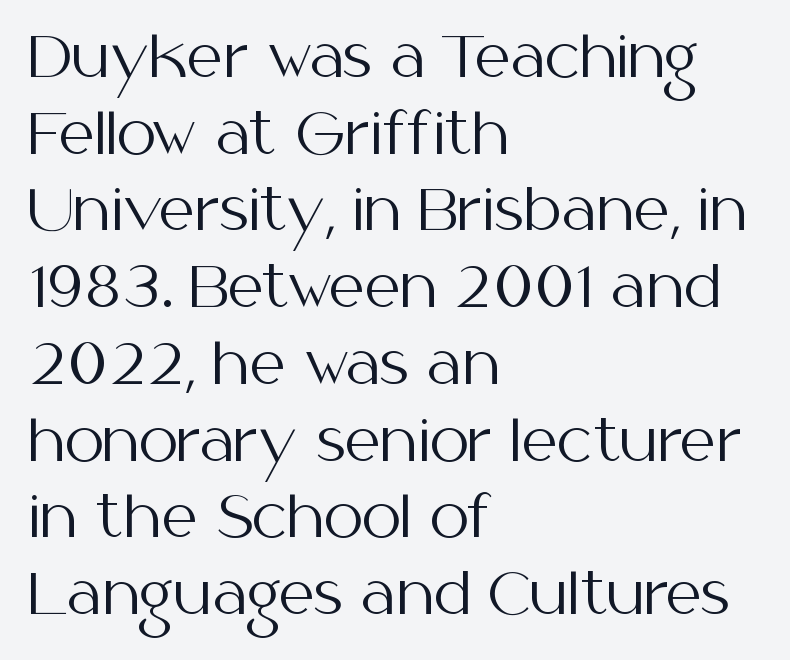
The image shows 56 px regular-weight sans-serif type, upright; set left-aligned, normal line spacing (1.37x), normal letter spacing, not underlined; medium stroke contrast and a medium x-height.
